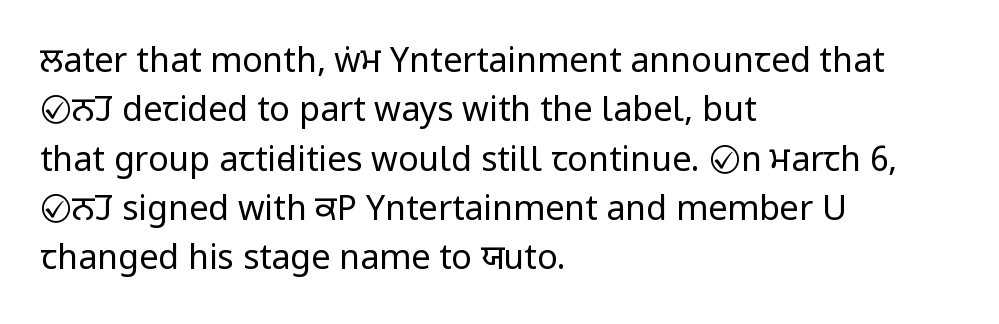
Q: Is the text bold? A: No.
Q: Is the text italic (slanted)? A: No, it is upright.
Q: Is the typeface a serif or a sans-serif typeface? A: Sans-serif.
Q: Is the text underlined? A: No.
Q: How is the paragraph aligned? A: Left-aligned.
Q: Is the spacing between letters normal or unusually wide? A: Normal.
Q: Is the spacing between lines tight, normal or loose? A: Normal.
Q: Width (condensed, normal, or wide)? A: Condensed.
Q: Stroke contrast? A: Low.
Q: x-height? A: Large.
Q: Monospaced? A: No.
